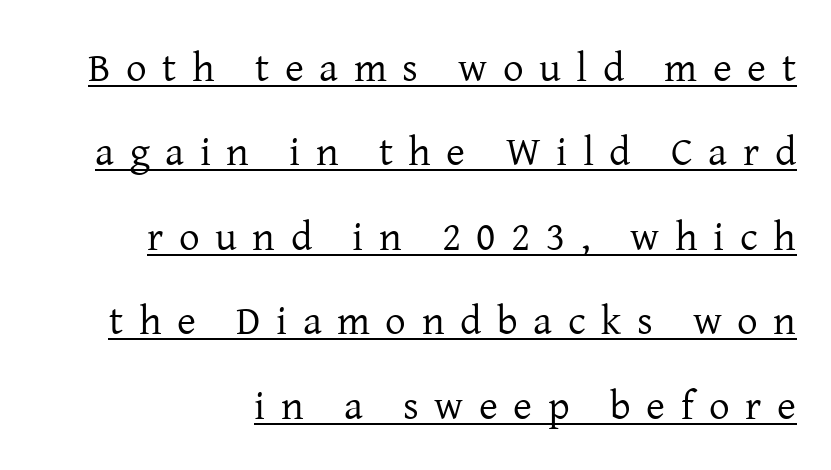
Think of a printed novel: that variable character pitch is what you see here. Display-style spreading of the glyphs; the letterfit is very open. A serif font was chosen for this passage. In CSS terms this would be text-align: right. The axis of the letterforms is exactly vertical.
